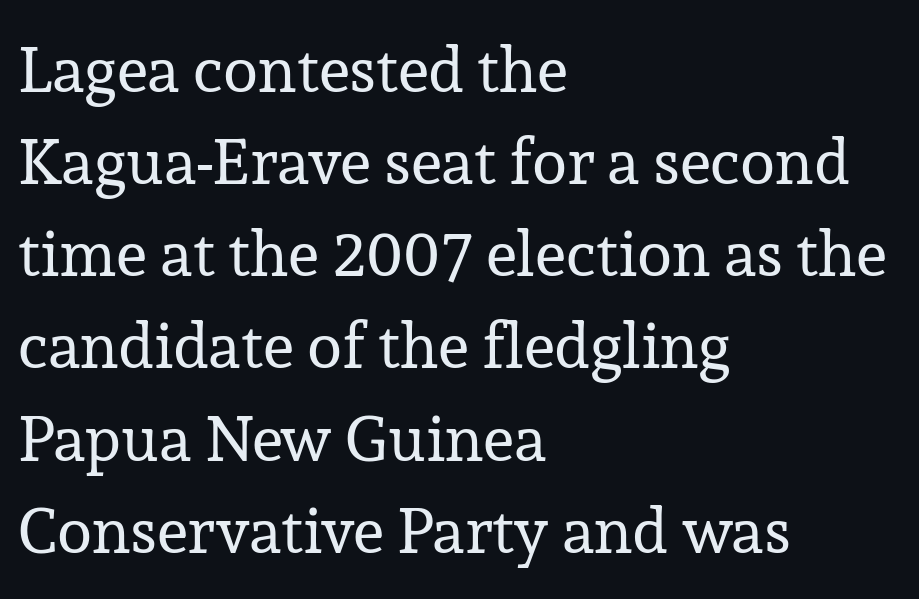
A typesetter would call this zero additional tracking. Does the type have serifs? Yes, each stem ends in a small foot. The glyphs are unaccompanied by any horizontal stroke below them. The lines are quadded left.
